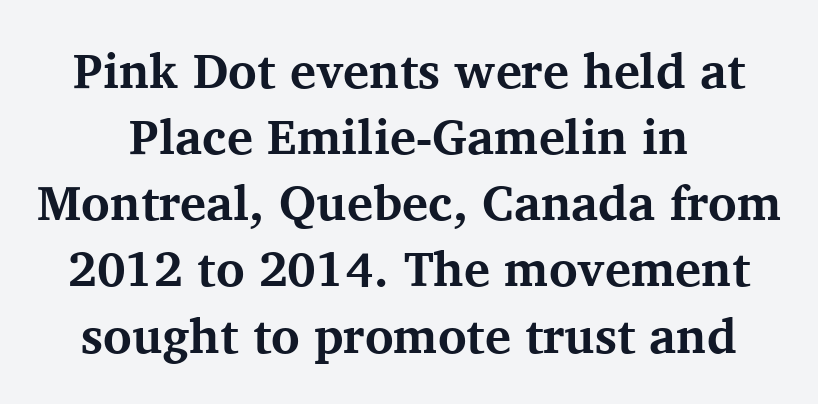
Summary of vertical rhythm: regular, with standard interline spacing. Students, note that the glyphs here touch the page at normal intervals. Unmarked baselines from the first word to the last. Chunky letters — that's bold for sure. Looks like regular typesetting: each glyph gets only the width it needs.
